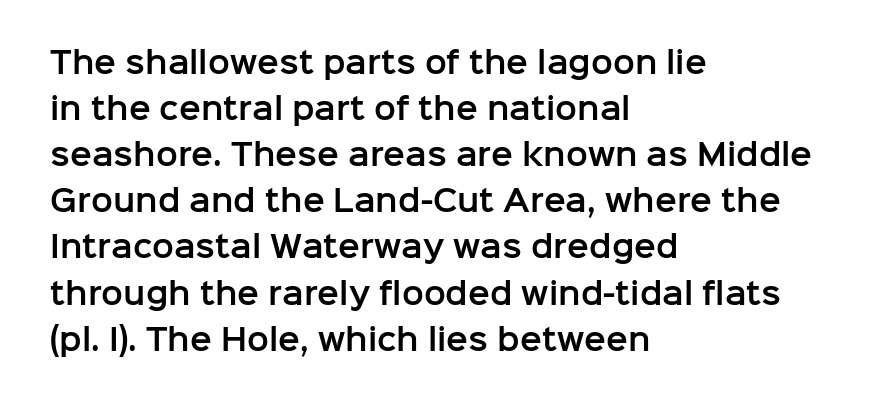
Q: Is the text italic (slanted)? A: No, it is upright.
Q: Is the typeface a serif or a sans-serif typeface? A: Sans-serif.
Q: Is the text underlined? A: No.
Q: How is the paragraph aligned? A: Left-aligned.
Q: Is the spacing between letters normal or unusually wide? A: Normal.
Q: Is the spacing between lines tight, normal or loose? A: Normal.
Q: Width (condensed, normal, or wide)? A: Normal.
Q: Stroke contrast? A: Low.
Q: x-height? A: Medium.
Q: Monospaced? A: No.
